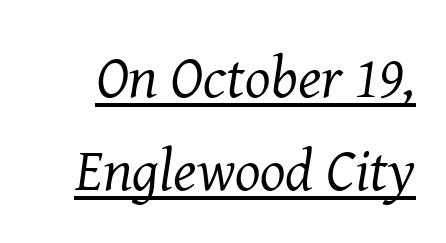
Q: Is the text bold? A: No.
Q: Is the text italic (slanted)? A: Yes, it leans right by about 8 degrees.
Q: Is the typeface a serif or a sans-serif typeface? A: Serif.
Q: Is the text underlined? A: Yes.
Q: Is the spacing between letters normal or unusually wide? A: Normal.
Q: Is the spacing between lines tight, normal or loose? A: Normal.
Q: Width (condensed, normal, or wide)? A: Normal.
Q: Stroke contrast? A: Medium.
Q: x-height? A: Medium.
Q: Monospaced? A: No.
